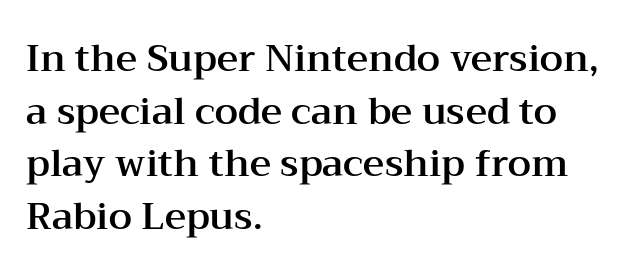
Q: Is the text italic (slanted)? A: No, it is upright.
Q: Is the typeface a serif or a sans-serif typeface? A: Serif.
Q: Is the text underlined? A: No.
Q: How is the paragraph aligned? A: Left-aligned.
Q: Is the spacing between letters normal or unusually wide? A: Normal.
Q: Is the spacing between lines tight, normal or loose? A: Normal.
Q: Width (condensed, normal, or wide)? A: Wide.
Q: Stroke contrast? A: Medium.
Q: x-height? A: Medium.
Q: Monospaced? A: No.
